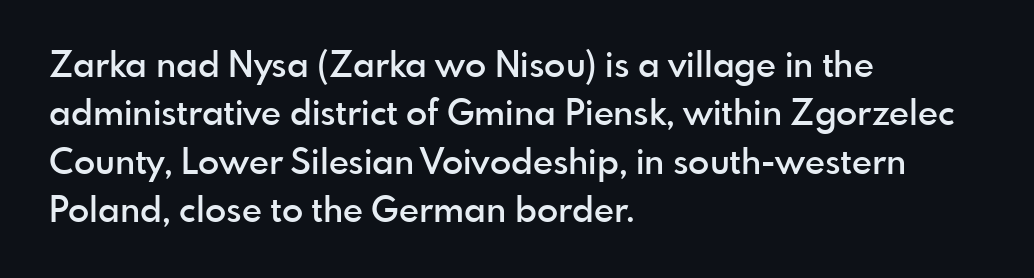
Is this a fixed-width face? No — the glyphs have proportional, varying widths. Rule under the text: the space is simply empty. Vertical spacing — default. Quick note: not italic, upright.
